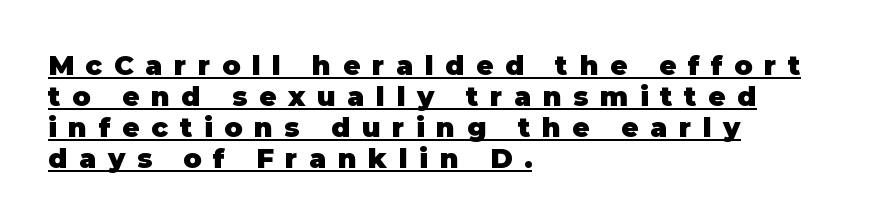
The image shows 27 px bold type, upright; set left-aligned, tight line spacing (1.15x), unusually wide letter spacing (+0.43 em), underlined.
